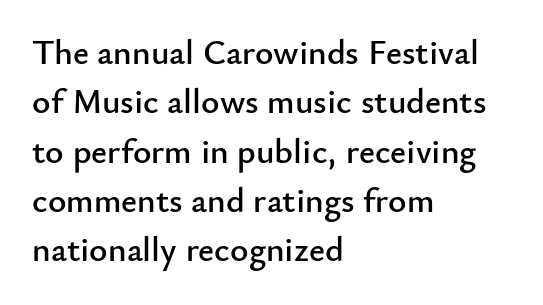
{"serif": "no", "italic": "no", "width": "normal", "stroke_contrast": "low", "x_height": "small", "monospaced": "no", "underline": "no", "align": "left", "line_spacing": "normal", "line_spacing_ratio": 1.41, "letter_spacing": "normal", "letter_spacing_em": 0.0, "glyph_px": 35}
